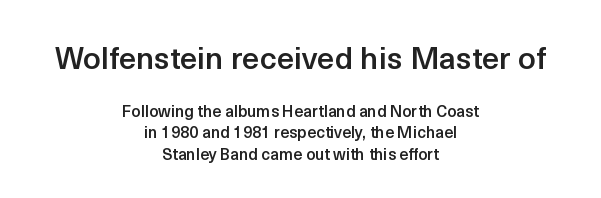
The image shows 31 px semibold sans-serif type, upright; set centered, normal line spacing (1.33x), normal letter spacing, not underlined; the first (top) block is 1.94x larger; a medium x-height.
